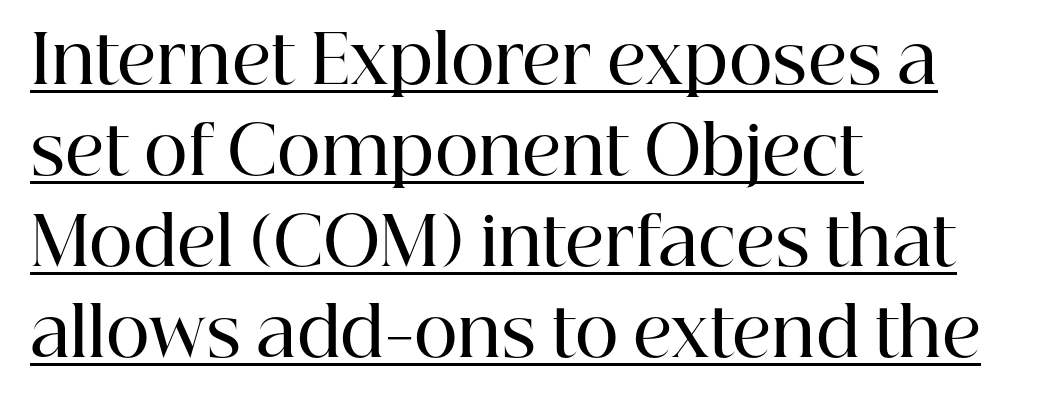
The image shows 67 px semibold serif type, upright; set left-aligned, normal line spacing (1.36x), normal letter spacing, underlined; high stroke contrast and a medium x-height.
